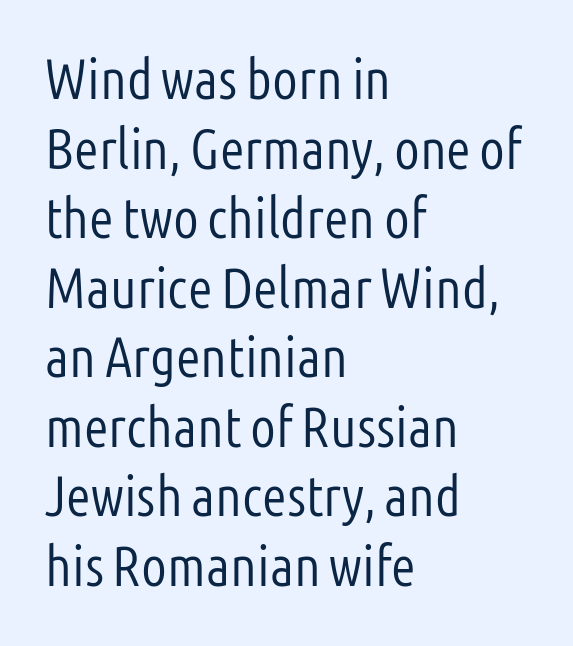
The image shows 57 px light, condensed sans-serif type, upright; set left-aligned, line spacing 1.22x, normal letter spacing, not underlined; low stroke contrast and a medium x-height.
